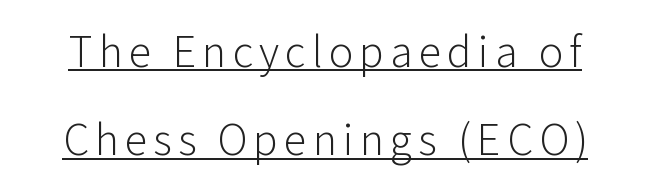
The image shows 46 px light sans-serif type, upright; set loose line spacing (1.92x), underlined; low stroke contrast and a medium x-height.
